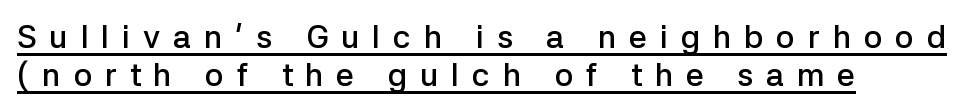
Q: Is the text bold? A: Semi-bold.
Q: Is the text italic (slanted)? A: No, it is upright.
Q: Is the typeface a serif or a sans-serif typeface? A: Sans-serif.
Q: Is the text underlined? A: Yes.
Q: How is the paragraph aligned? A: Left-aligned.
Q: Is the spacing between letters normal or unusually wide? A: Unusually wide.
Q: Width (condensed, normal, or wide)? A: Normal.
Q: Stroke contrast? A: Low.
Q: x-height? A: Medium.
Q: Monospaced? A: No.
